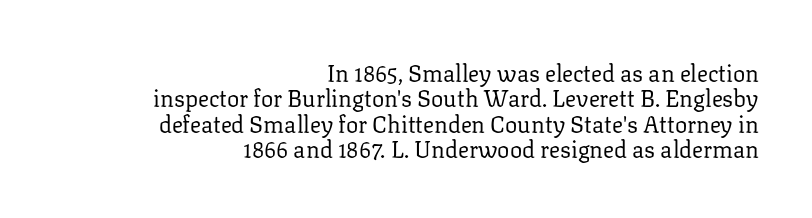
Q: Is the text bold? A: No.
Q: Is the text italic (slanted)? A: No, it is upright.
Q: Is the text underlined? A: No.
Q: How is the paragraph aligned? A: Right-aligned.
Q: Is the spacing between letters normal or unusually wide? A: Normal.
Q: Is the spacing between lines tight, normal or loose? A: Tight.
